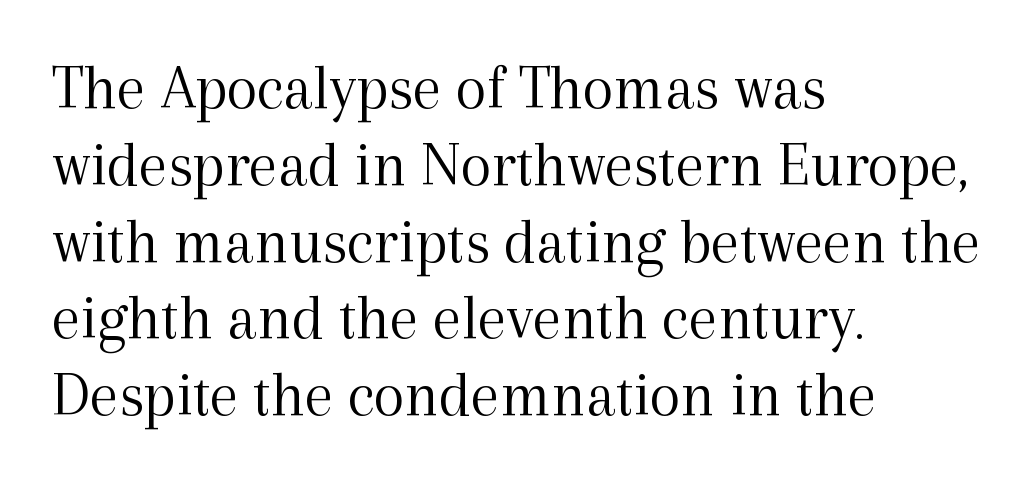
The image shows 64 px light serif type, upright; set left-aligned, line spacing 1.2x, normal letter spacing, not underlined; a medium x-height.
